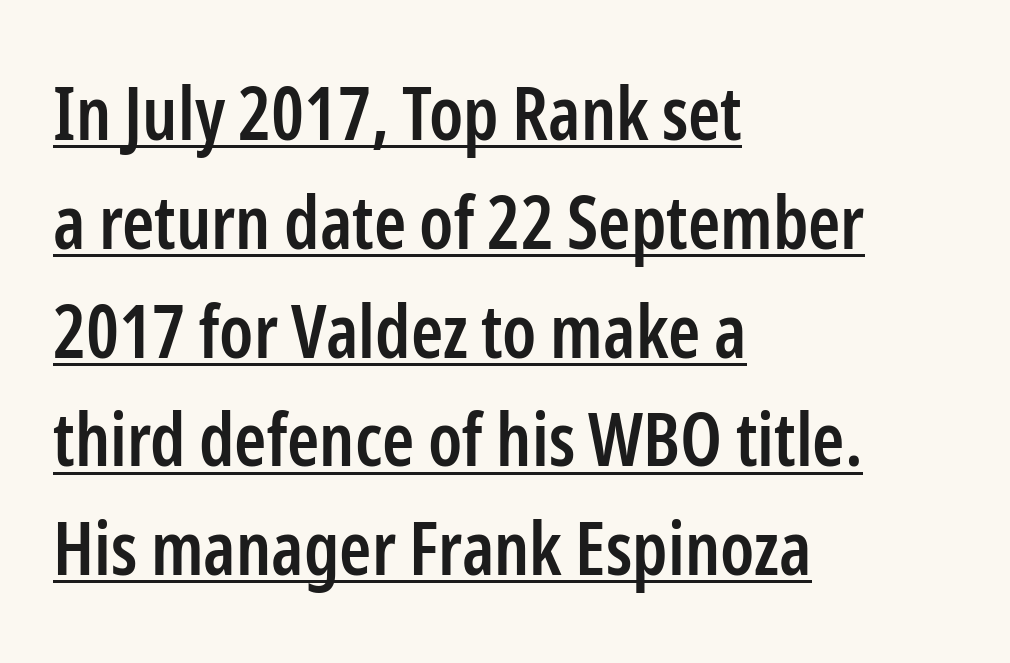
{"serif": "no", "italic": "no", "bold": "semi", "weight": "semibold", "width": "condensed", "stroke_contrast": "low", "x_height": "medium", "monospaced": "no", "underline": "yes", "align": "left", "line_spacing": "normal", "line_spacing_ratio": 1.49, "letter_spacing": "normal", "letter_spacing_em": 0.0, "glyph_px": 73}
